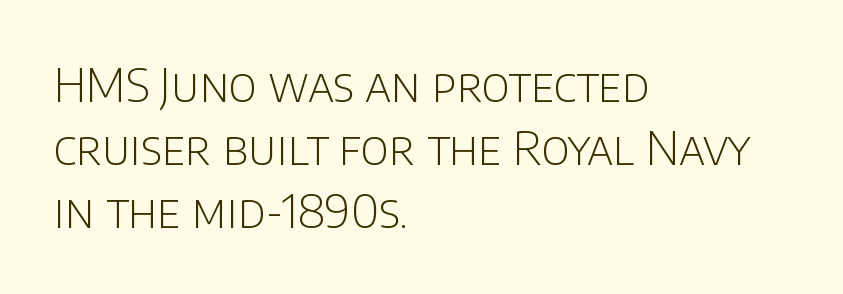
The image shows 46 px light sans-serif type, upright; set left-aligned, normal line spacing (1.37x), normal letter spacing, not underlined; low stroke contrast and a large x-height.
